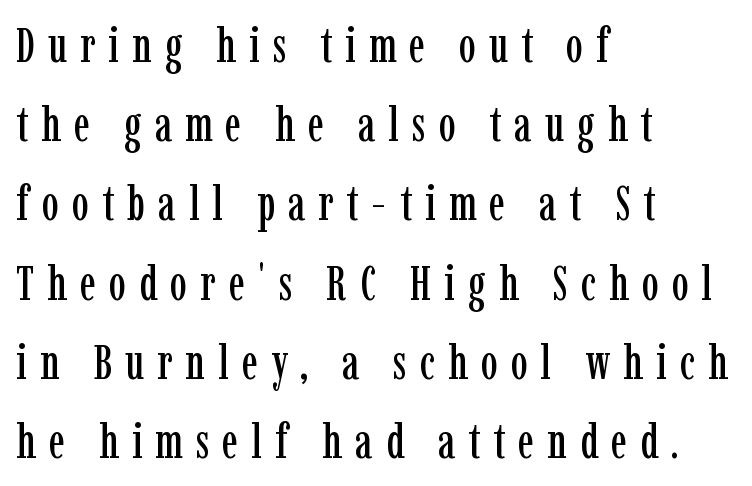
{"serif": "yes", "italic": "no", "width": "condensed", "stroke_contrast": "low", "x_height": "medium", "monospaced": "no", "underline": "no", "align": "left", "line_spacing": "normal", "line_spacing_ratio": 1.65, "letter_spacing": "wide", "letter_spacing_em": 0.27, "glyph_px": 48}
